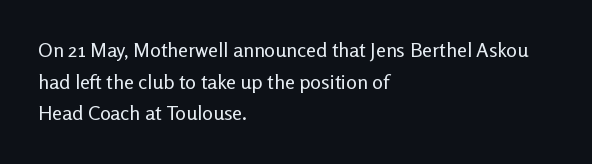
The image shows 20 px text type, upright; set left-aligned, normal line spacing (1.58x), normal letter spacing, not underlined.
